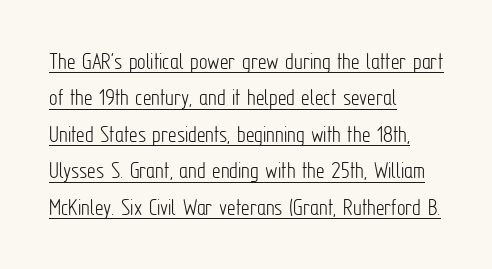
Is the stroke heavy? The answer is a plain regular-or-lighter. If you drew a line through each stem, it would be perfectly vertical. Vertical spacing — default. A classic flush-left, rag-right setting is used for this passage.
